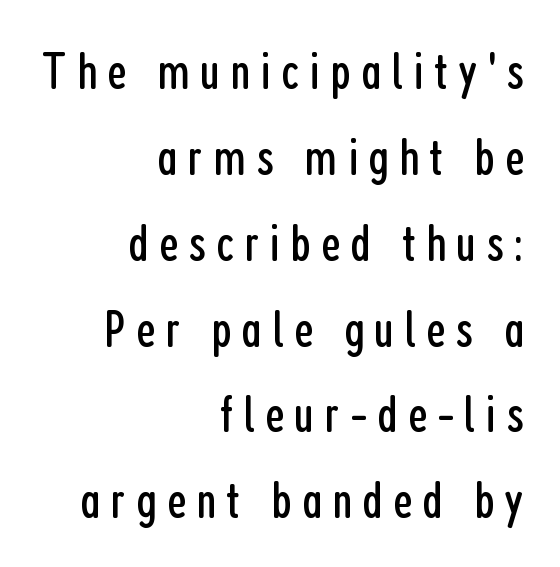
The image shows 53 px regular-weight, condensed sans-serif type, upright; set right-aligned, normal line spacing (1.62x), not underlined; low stroke contrast and a medium x-height.
